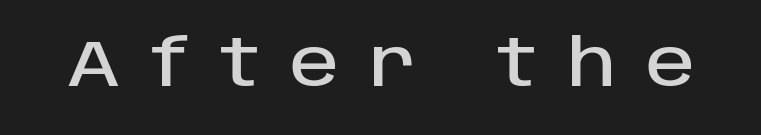
The image shows 66 px sans-serif type, upright; set unusually wide letter spacing (+0.46 em), not underlined; low stroke contrast and a large x-height.
